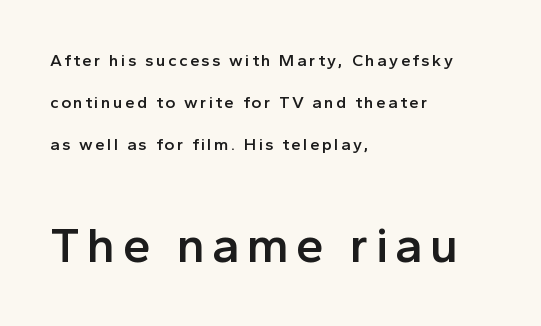
Q: Is the text bold? A: Semi-bold.
Q: Is the text italic (slanted)? A: No, it is upright.
Q: Is the typeface a serif or a sans-serif typeface? A: Sans-serif.
Q: Is the text underlined? A: No.
Q: How is the paragraph aligned? A: Left-aligned.
Q: Is the spacing between lines tight, normal or loose? A: Loose.
Q: Which block of text is set in a larger size, the first (top) or the second (bottom)? A: The second (bottom) one.
Q: Width (condensed, normal, or wide)? A: Normal.
Q: x-height? A: Medium.
Q: Monospaced? A: No.
